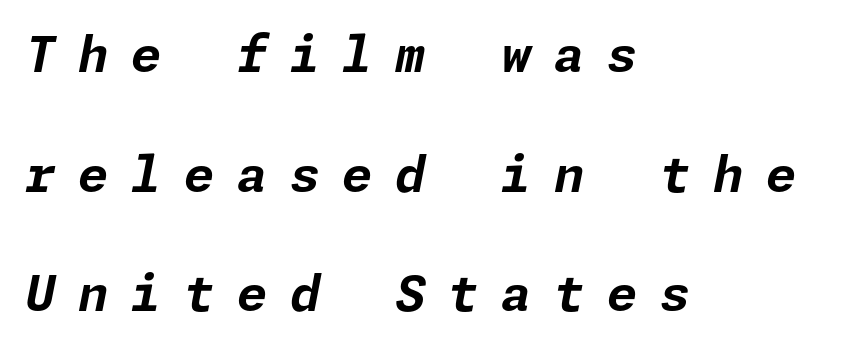
The image shows 49 px bold type, italic (leaning right); set left-aligned, loose line spacing (2.44x), unusually wide letter spacing (+0.46 em), not underlined; low stroke contrast and a medium x-height.
